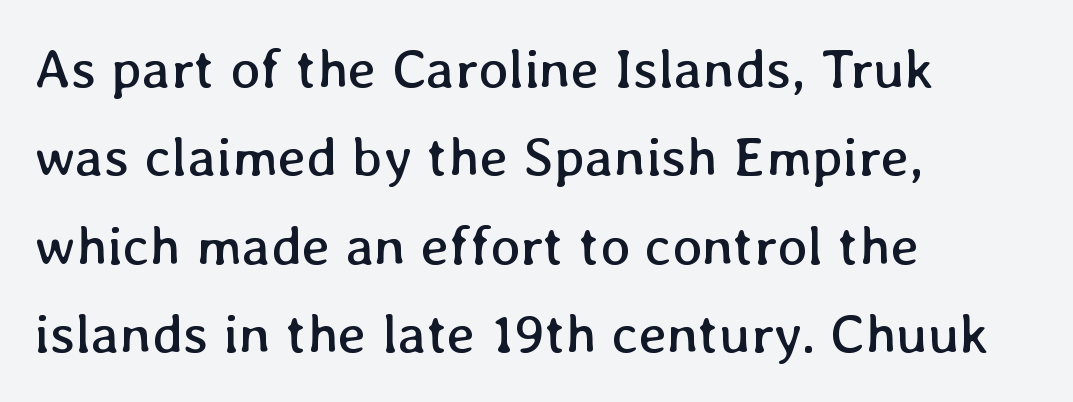
{"italic": "no", "bold": "no", "weight": "regular", "width": "normal", "stroke_contrast": "low", "x_height": "medium", "monospaced": "no", "underline": "no", "align": "left", "line_spacing": "normal", "line_spacing_ratio": 1.58, "letter_spacing": "normal", "letter_spacing_em": 0.0, "glyph_px": 56}
